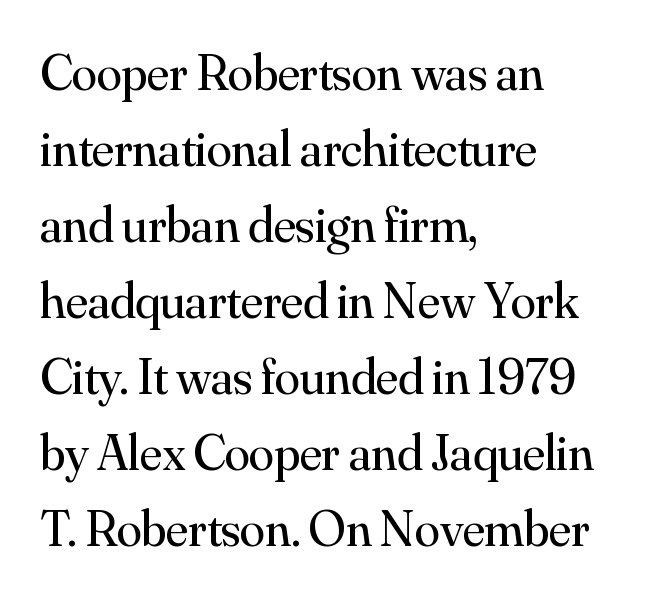
Q: Is the text bold? A: No.
Q: Is the text italic (slanted)? A: No, it is upright.
Q: Is the typeface a serif or a sans-serif typeface? A: Serif.
Q: Is the text underlined? A: No.
Q: How is the paragraph aligned? A: Left-aligned.
Q: Is the spacing between letters normal or unusually wide? A: Normal.
Q: Is the spacing between lines tight, normal or loose? A: Normal.
Q: Width (condensed, normal, or wide)? A: Normal.
Q: Stroke contrast? A: Medium.
Q: x-height? A: Small.
Q: Monospaced? A: No.
